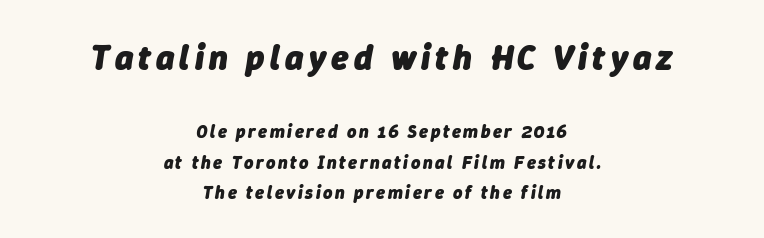
The image shows 35 px heavy type, italic (leaning right); set centered, normal line spacing (1.67x), not underlined; the first (top) block is 1.94x larger; low stroke contrast and a medium x-height.
